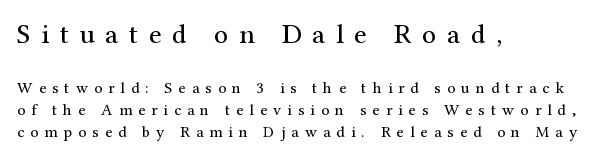
{"serif": "yes", "italic": "no", "bold": "no", "weight": "regular", "width": "normal", "stroke_contrast": "medium", "x_height": "medium", "monospaced": "no", "underline": "no", "align": "left", "line_spacing": "normal", "line_spacing_ratio": 1.37, "letter_spacing": "wide", "letter_spacing_em": 0.38, "larger_block": "first", "size_ratio": 1.75, "glyph_px": 28}
